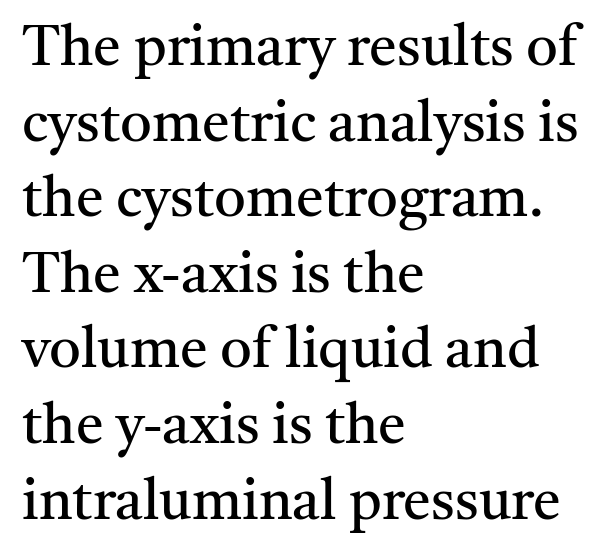
Q: Is the text bold? A: No.
Q: Is the text italic (slanted)? A: No, it is upright.
Q: Is the typeface a serif or a sans-serif typeface? A: Serif.
Q: Is the text underlined? A: No.
Q: How is the paragraph aligned? A: Left-aligned.
Q: Is the spacing between letters normal or unusually wide? A: Normal.
Q: Is the spacing between lines tight, normal or loose? A: Normal.
Q: Width (condensed, normal, or wide)? A: Normal.
Q: Stroke contrast? A: Medium.
Q: x-height? A: Medium.
Q: Monospaced? A: No.
